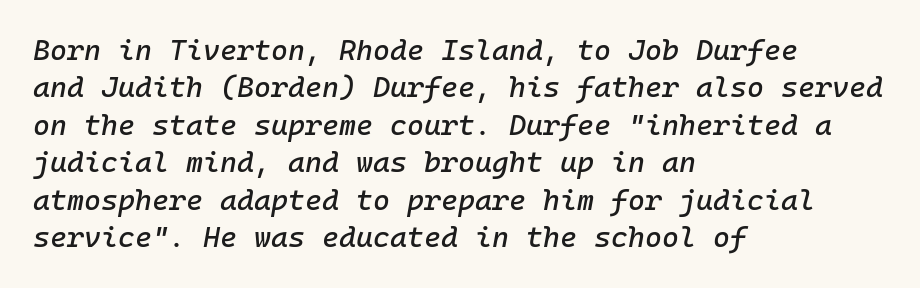
A normal amount of white space separates one row of letters from the next. The face used here is rendered with its standard letterfit. The space directly below the letters is spotless. Tall strokes in this sample are angled rather than plumb. Monospaced: the letters line up in strict vertical columns. Layout note: lines flush left.
